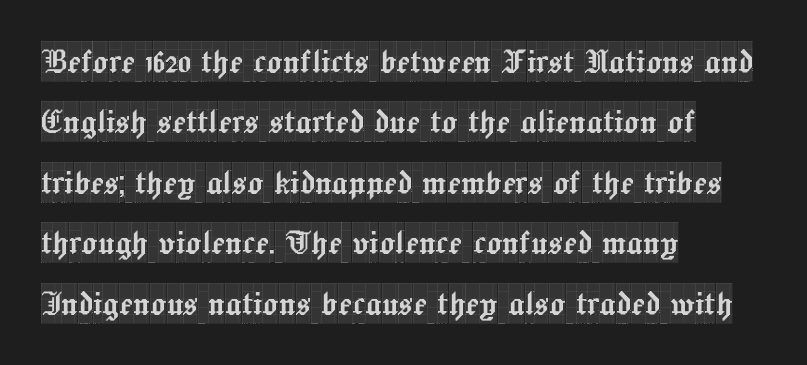
{"serif": "yes", "italic": "no", "width": "condensed", "x_height": "large", "monospaced": "no", "underline": "no", "align": "left", "line_spacing": "normal", "line_spacing_ratio": 1.51, "letter_spacing": "normal", "letter_spacing_em": 0.0, "glyph_px": 40}
